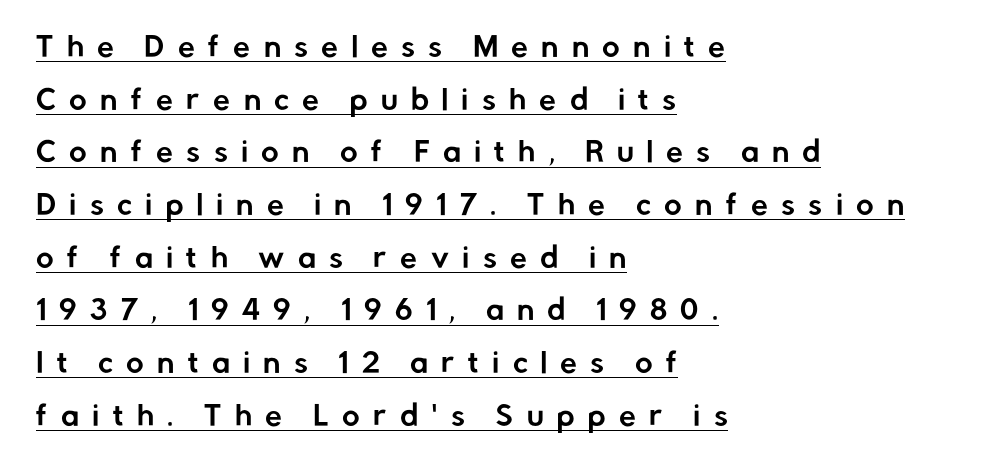
Q: Is the text italic (slanted)? A: No, it is upright.
Q: Is the text underlined? A: Yes.
Q: How is the paragraph aligned? A: Left-aligned.
Q: Is the spacing between letters normal or unusually wide? A: Unusually wide.
Q: Is the spacing between lines tight, normal or loose? A: Loose.
